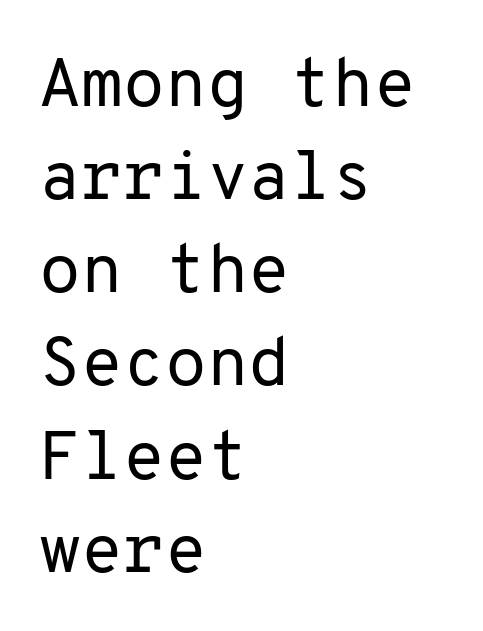
The image shows 68 px regular-weight sans-serif type, upright, monospaced; set left-aligned, normal line spacing (1.37x), normal letter spacing, not underlined; low stroke contrast and a medium x-height.
